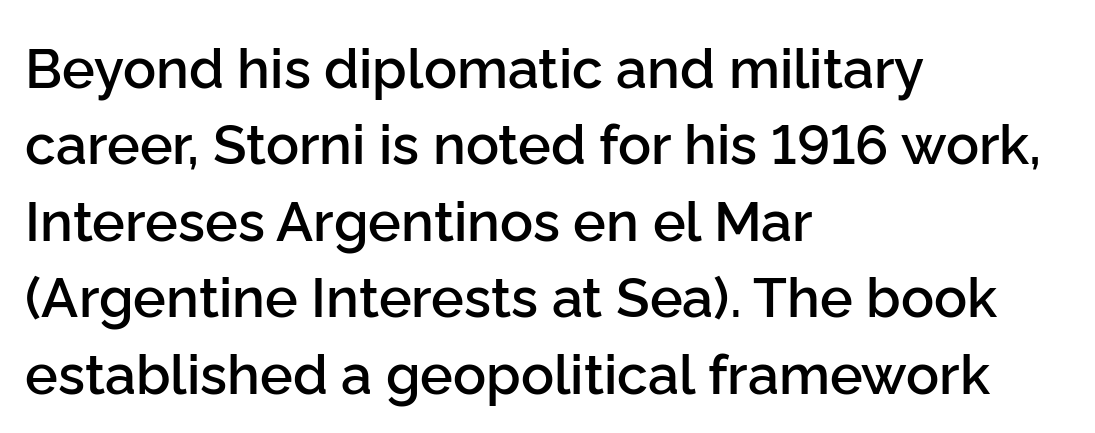
Notice how the passage keeps a crisp vertical edge on the left only. The sample has been set in demibold, a notch under bold. Inter-character spacing is left at the font's built-in metrics. The axis of the letterforms is exactly vertical. Each letter keeps its own natural width here, so spacing adapts to shape. Vertical spacing — default.
